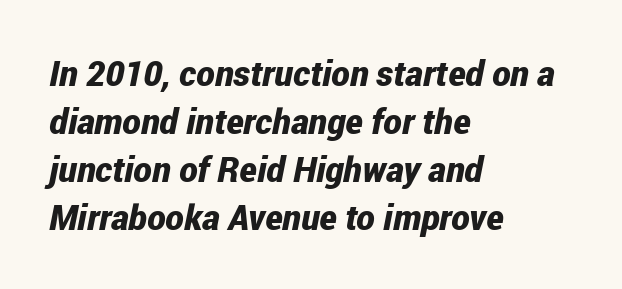
The horizontal fit of the characters is conventional and even. Check under the words: just untouched page. Regular leading. One-word summary of the alignment: left.
